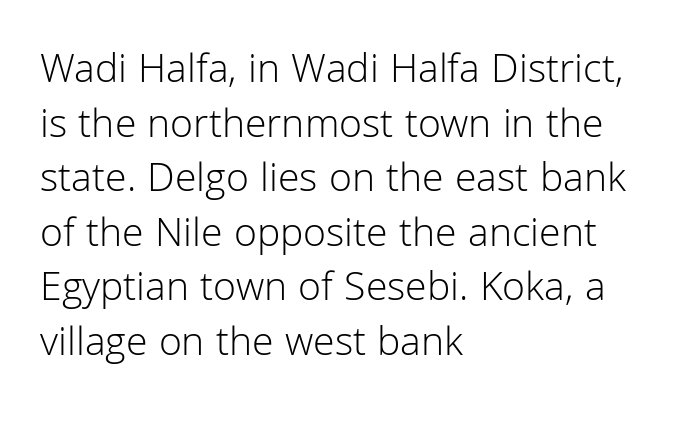
Q: Is the text bold? A: No.
Q: Is the text italic (slanted)? A: No, it is upright.
Q: Is the typeface a serif or a sans-serif typeface? A: Sans-serif.
Q: Is the text underlined? A: No.
Q: How is the paragraph aligned? A: Left-aligned.
Q: Is the spacing between letters normal or unusually wide? A: Normal.
Q: Is the spacing between lines tight, normal or loose? A: Normal.
Q: Width (condensed, normal, or wide)? A: Normal.
Q: Stroke contrast? A: Low.
Q: x-height? A: Medium.
Q: Monospaced? A: No.
